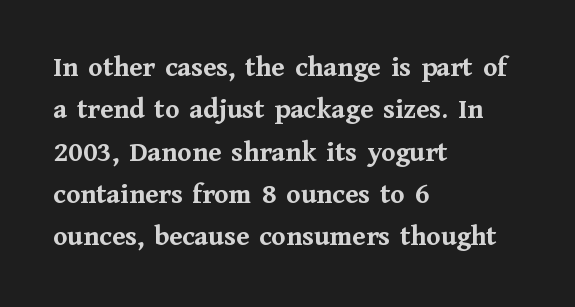
{"serif": "yes", "italic": "no", "bold": "yes", "weight": "semibold", "width": "normal", "stroke_contrast": "medium", "x_height": "medium", "monospaced": "no", "underline": "no", "align": "left", "line_spacing": "normal", "line_spacing_ratio": 1.46, "letter_spacing": "normal", "letter_spacing_em": 0.0, "glyph_px": 29}
